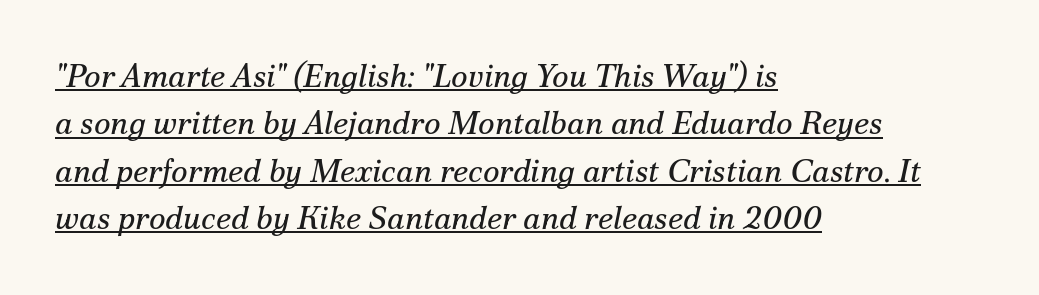
{"serif": "yes", "italic": "yes", "lean": "right", "slant_degrees": 12, "bold": "no", "weight": "regular", "width": "normal", "stroke_contrast": "medium", "x_height": "small", "monospaced": "no", "underline": "yes", "align": "left", "line_spacing": "normal", "line_spacing_ratio": 1.48, "letter_spacing": "normal", "letter_spacing_em": 0.0, "glyph_px": 32}
